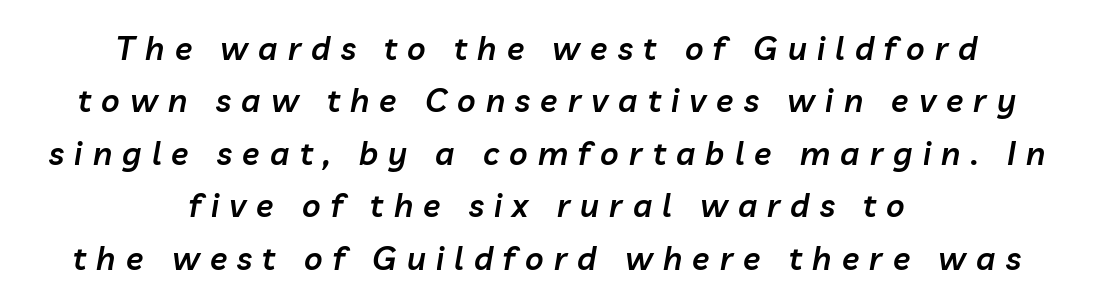
{"italic": "yes", "lean": "right", "slant_degrees": 10, "bold": "semi", "weight": "semibold", "width": "normal", "stroke_contrast": "low", "x_height": "medium", "monospaced": "no", "underline": "no", "align": "center", "line_spacing": "normal", "line_spacing_ratio": 1.64, "letter_spacing": "wide", "letter_spacing_em": 0.32, "glyph_px": 32}
